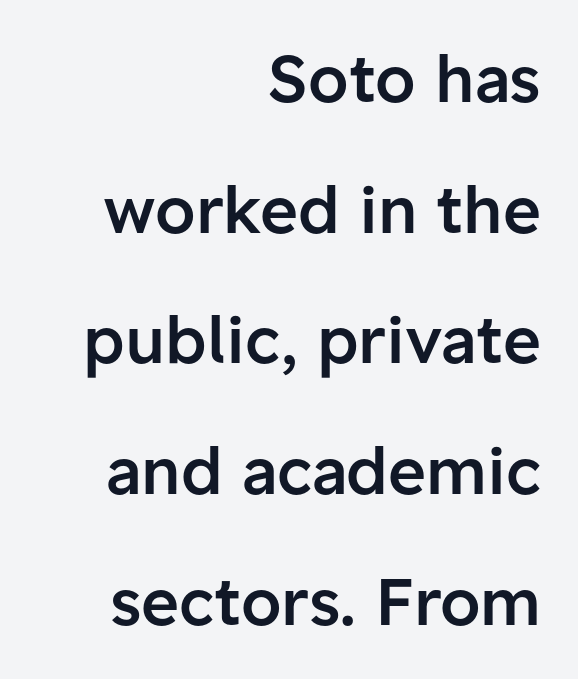
{"serif": "no", "italic": "no", "bold": "semi", "weight": "semibold", "width": "normal", "stroke_contrast": "low", "x_height": "medium", "monospaced": "no", "underline": "no", "align": "right", "line_spacing": "loose", "line_spacing_ratio": 2.01, "letter_spacing": "normal", "letter_spacing_em": 0.0, "glyph_px": 65}
